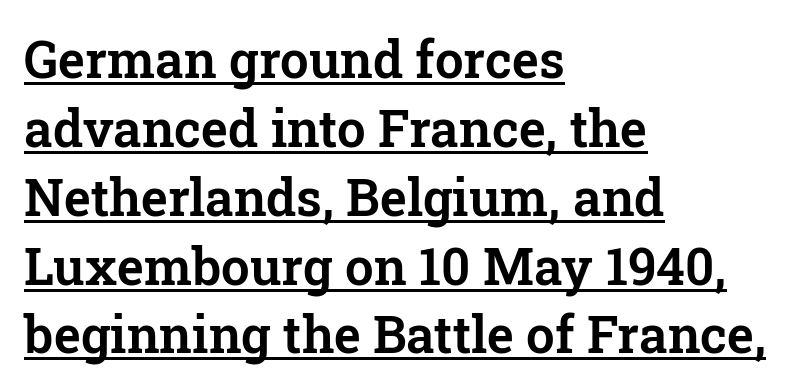
Q: Is the text italic (slanted)? A: No, it is upright.
Q: Is the typeface a serif or a sans-serif typeface? A: Serif.
Q: Is the text underlined? A: Yes.
Q: How is the paragraph aligned? A: Left-aligned.
Q: Is the spacing between letters normal or unusually wide? A: Normal.
Q: Is the spacing between lines tight, normal or loose? A: Normal.
Q: Width (condensed, normal, or wide)? A: Normal.
Q: Stroke contrast? A: Low.
Q: x-height? A: Medium.
Q: Monospaced? A: No.
